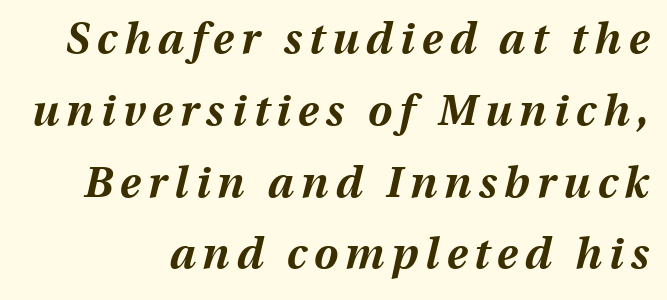
Q: Is the text bold? A: Yes.
Q: Is the text italic (slanted)? A: Yes, it leans right by about 13 degrees.
Q: Is the text underlined? A: No.
Q: How is the paragraph aligned? A: Right-aligned.
Q: Is the spacing between lines tight, normal or loose? A: Normal.
Q: Width (condensed, normal, or wide)? A: Normal.
Q: Stroke contrast? A: Medium.
Q: x-height? A: Medium.
Q: Monospaced? A: No.
